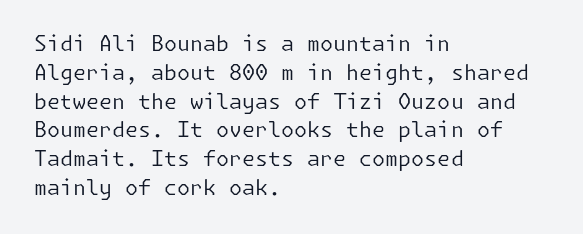
Q: Is the text bold? A: No.
Q: Is the text italic (slanted)? A: No, it is upright.
Q: Is the text underlined? A: No.
Q: How is the paragraph aligned? A: Left-aligned.
Q: Is the spacing between letters normal or unusually wide? A: Normal.
Q: Is the spacing between lines tight, normal or loose? A: Normal.
